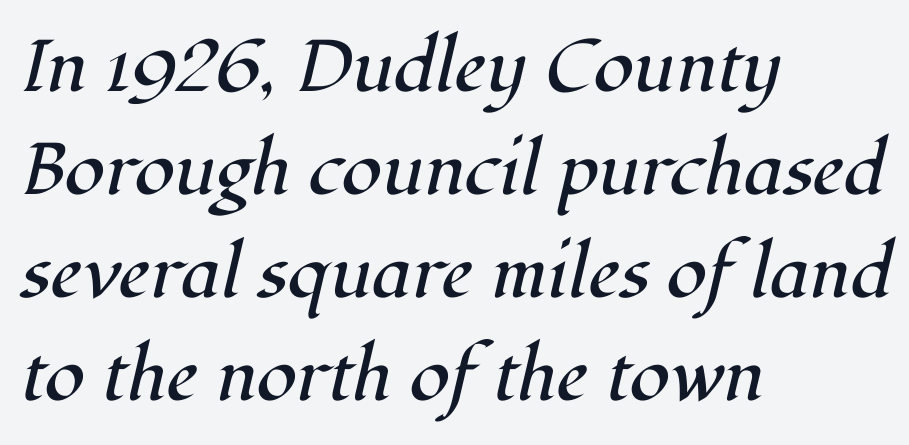
The image shows 73 px regular-weight serif type, italic (leaning right); set left-aligned, normal line spacing (1.41x), normal letter spacing, not underlined; high stroke contrast and a medium x-height.
